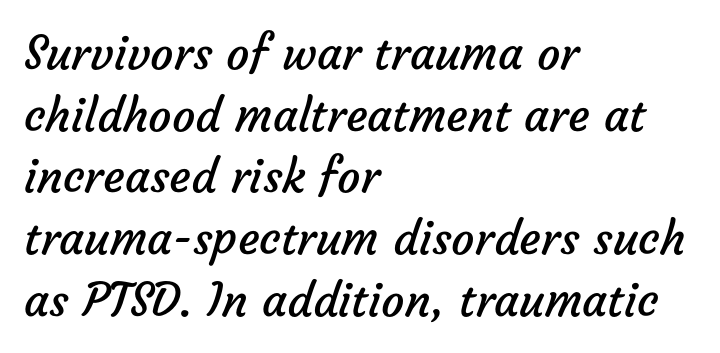
Q: Is the text bold? A: No.
Q: Is the typeface a serif or a sans-serif typeface? A: Sans-serif.
Q: Is the text underlined? A: No.
Q: How is the paragraph aligned? A: Left-aligned.
Q: Is the spacing between letters normal or unusually wide? A: Normal.
Q: Is the spacing between lines tight, normal or loose? A: Normal.
Q: Width (condensed, normal, or wide)? A: Normal.
Q: Stroke contrast? A: Low.
Q: x-height? A: Medium.
Q: Monospaced? A: No.
